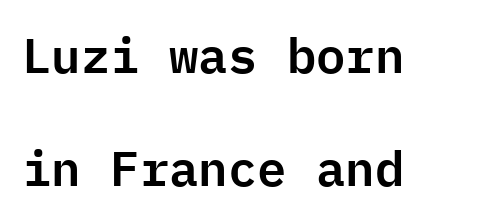
{"serif": "no", "italic": "no", "width": "normal", "stroke_contrast": "low", "x_height": "medium", "monospaced": "yes", "underline": "no", "align": "left", "line_spacing": "loose", "line_spacing_ratio": 2.3, "letter_spacing": "normal", "letter_spacing_em": 0.0, "glyph_px": 49}
